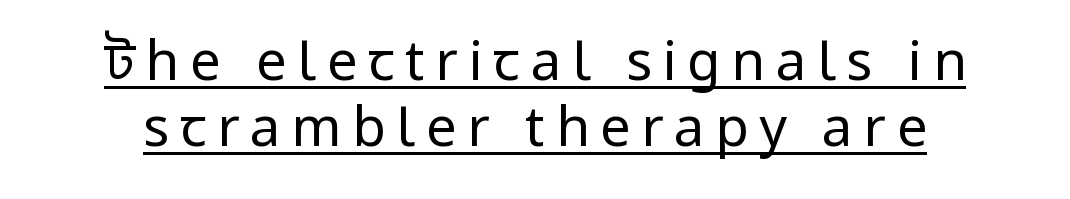
Nope, no serifs anywhere on these letters. Is this a fixed-width face? No — the glyphs have proportional, varying widths. Underlining? Definitely there. Caption: face not bold, strokes unweighted. What stands out about the letter spacing? Its width — letters are far apart.
